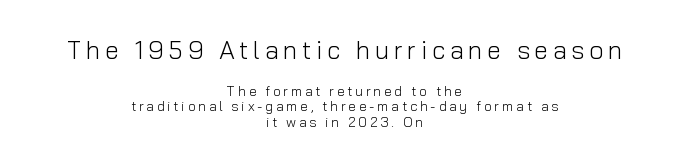
The image shows 25 px text type, upright; set centered, tight line spacing (1.11x), not underlined; the first (top) block is 1.79x larger.
